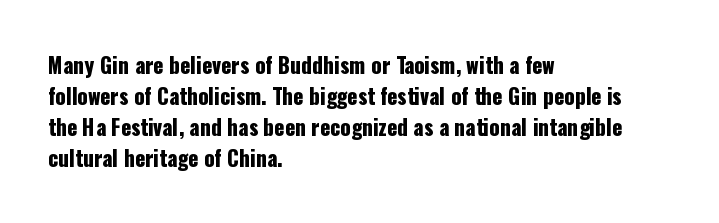
{"italic": "no", "underline": "no", "align": "left", "line_spacing": "normal", "line_spacing_ratio": 1.48, "letter_spacing": "normal", "letter_spacing_em": 0.0, "glyph_px": 21}
